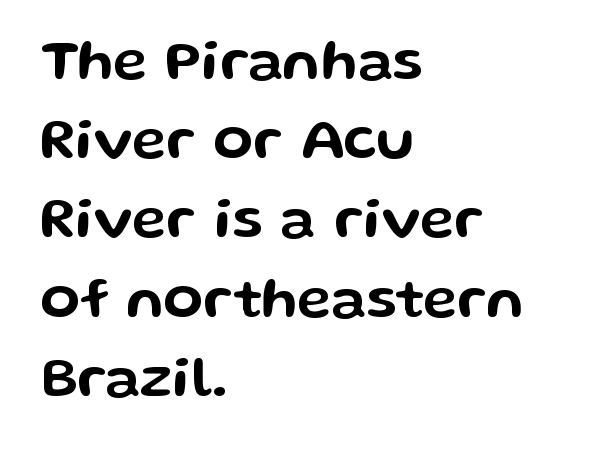
The designer went with a sans here, leaving each stem footless. You could call the tracking neutral — neither tight nor loose. The passage shown is typed in a proportional face where columns would drift. Rows of type keep a routine distance in the vertical direction. Unlike italic type, these characters show no tilt at all.
